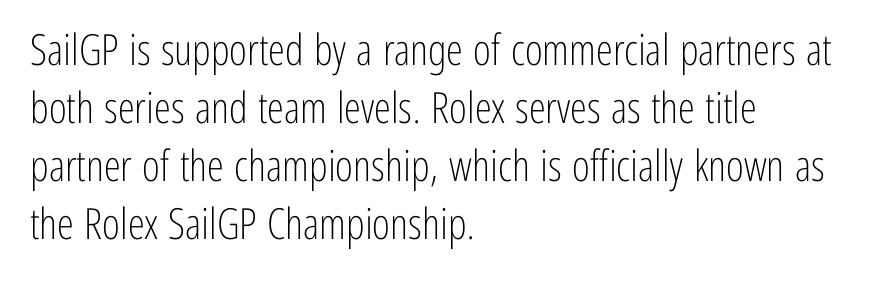
The image shows 43 px light, condensed sans-serif type, upright; set left-aligned, normal line spacing (1.35x), normal letter spacing, not underlined; low stroke contrast and a medium x-height.
